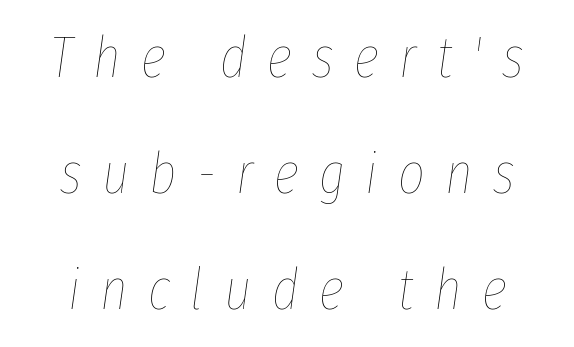
The image shows 58 px thin, condensed type, italic (leaning right); set loose line spacing (2.0x), unusually wide letter spacing (+0.35 em), not underlined; low stroke contrast and a medium x-height.
